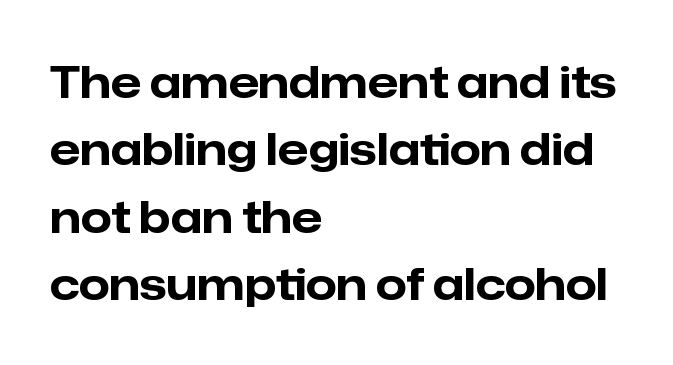
{"serif": "no", "italic": "no", "bold": "yes", "weight": "bold", "width": "normal", "stroke_contrast": "low", "x_height": "medium", "monospaced": "no", "underline": "no", "align": "left", "line_spacing": "normal", "line_spacing_ratio": 1.53, "letter_spacing": "normal", "letter_spacing_em": 0.0, "glyph_px": 44}
